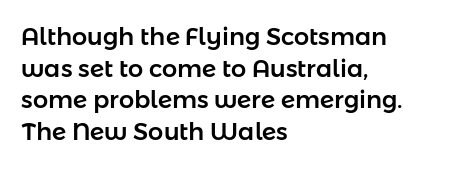
The image shows 24 px text type, upright; set left-aligned, normal line spacing (1.32x), normal letter spacing, not underlined.
